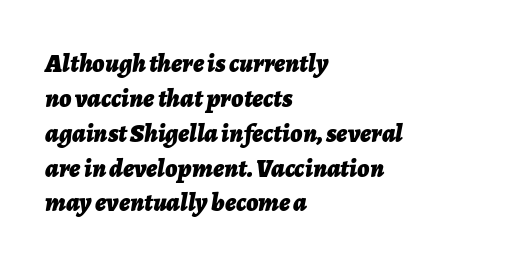
{"italic": "yes", "lean": "right", "slant_degrees": 7, "bold": "yes", "underline": "no", "align": "left", "line_spacing": "normal", "line_spacing_ratio": 1.34, "letter_spacing": "normal", "letter_spacing_em": 0.0, "glyph_px": 26}
